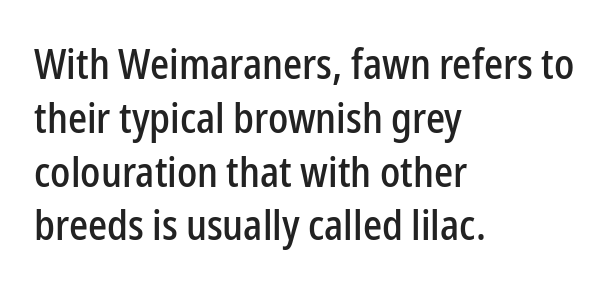
{"serif": "no", "italic": "no", "width": "condensed", "stroke_contrast": "low", "x_height": "medium", "monospaced": "no", "underline": "no", "align": "left", "line_spacing": "normal", "line_spacing_ratio": 1.28, "letter_spacing": "normal", "letter_spacing_em": 0.0, "glyph_px": 42}
